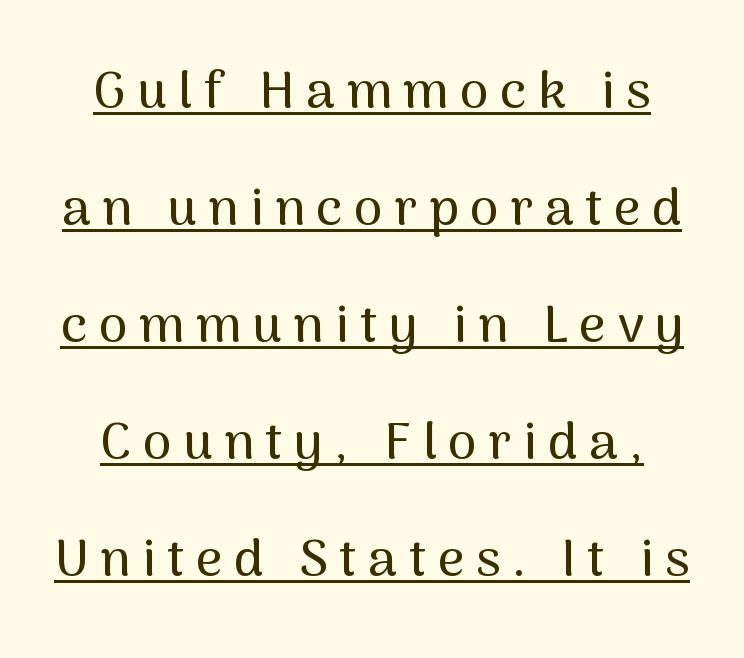
The image shows 52 px sans-serif type, upright; set loose line spacing (2.25x), unusually wide letter spacing (+0.22 em), underlined; medium stroke contrast and a medium x-height.
